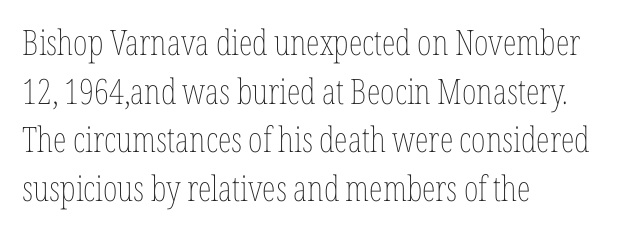
{"italic": "no", "bold": "no", "weight": "thin", "width": "condensed", "stroke_contrast": "low", "x_height": "medium", "monospaced": "no", "underline": "no", "align": "left", "line_spacing": "normal", "line_spacing_ratio": 1.39, "letter_spacing": "normal", "letter_spacing_em": 0.0, "glyph_px": 35}
